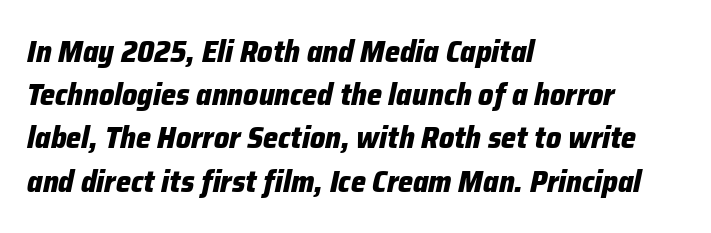
The image shows 30 px heavy type, italic (leaning right); set left-aligned, normal line spacing (1.44x), normal letter spacing, not underlined; low stroke contrast and a medium x-height.
